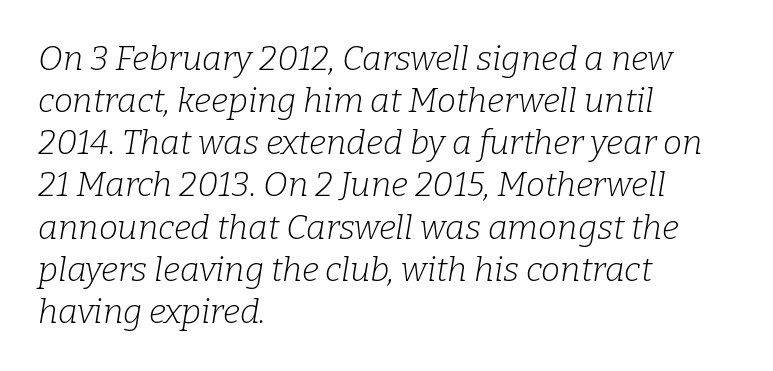
A bare baseline throughout the passage. The rag falls on the right side of this text block. The letters sit at their default tracking, neither squeezed nor spread. Spacing verdict: proportional, widths tailored to each character. The typesetting does not lean heavy: it is not bold. Is the type slanted? Yes — the strokes lean at a clear angle.
